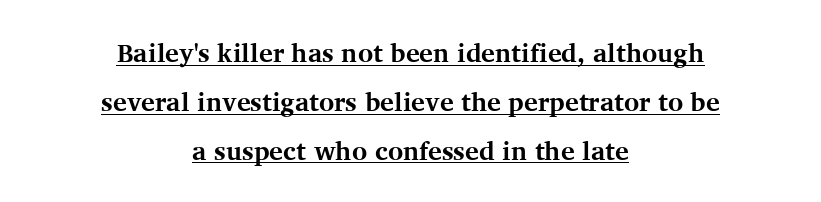
The image shows 26 px bold type, upright; set centered, line spacing 1.88x, normal letter spacing, underlined.
